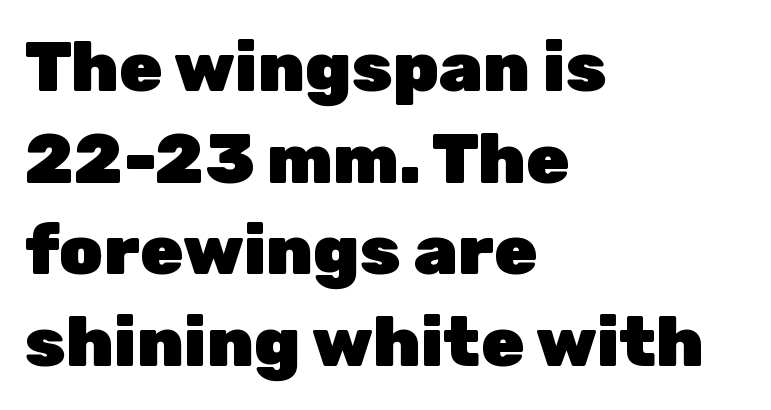
The image shows 70 px heavy sans-serif type, upright; set left-aligned, normal line spacing (1.31x), normal letter spacing, not underlined; low stroke contrast and a medium x-height.
